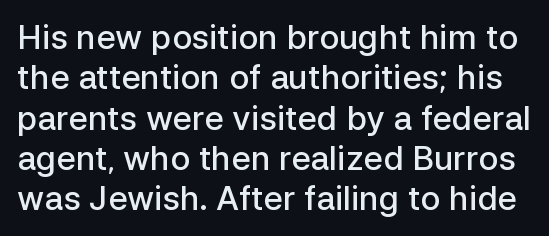
Q: Is the text bold? A: Semi-bold.
Q: Is the text italic (slanted)? A: No, it is upright.
Q: Is the typeface a serif or a sans-serif typeface? A: Sans-serif.
Q: Is the text underlined? A: No.
Q: Is the spacing between letters normal or unusually wide? A: Normal.
Q: Width (condensed, normal, or wide)? A: Normal.
Q: Stroke contrast? A: Low.
Q: x-height? A: Medium.
Q: Monospaced? A: No.
